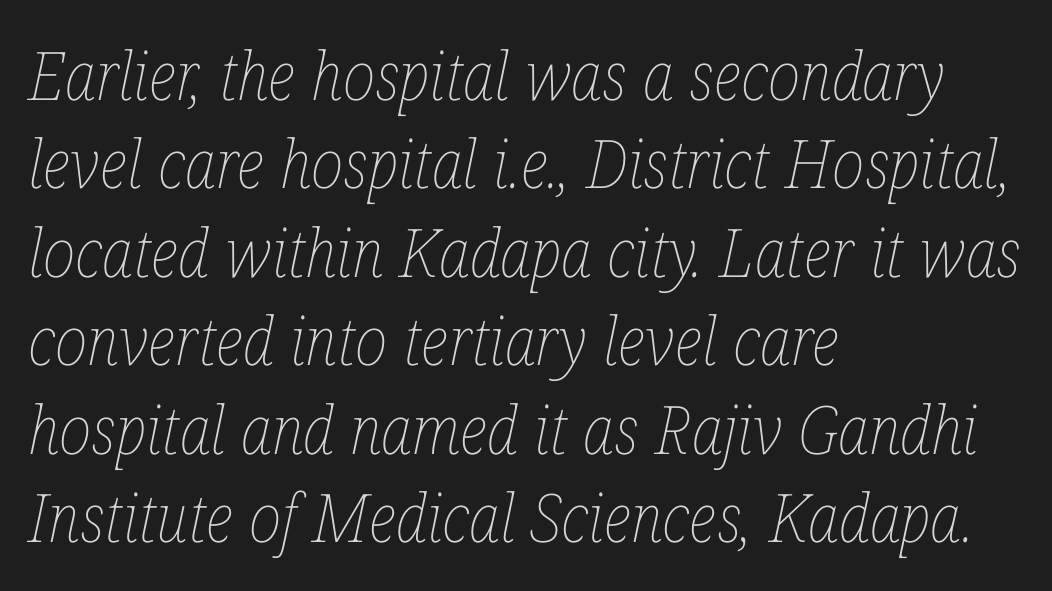
Stems and bowls with no extra thickness — not bold. Where is the straight margin? On the left. In terms of letterspacing, this is plain default setting. Letters rest on an invisible, unmarked baseline.
